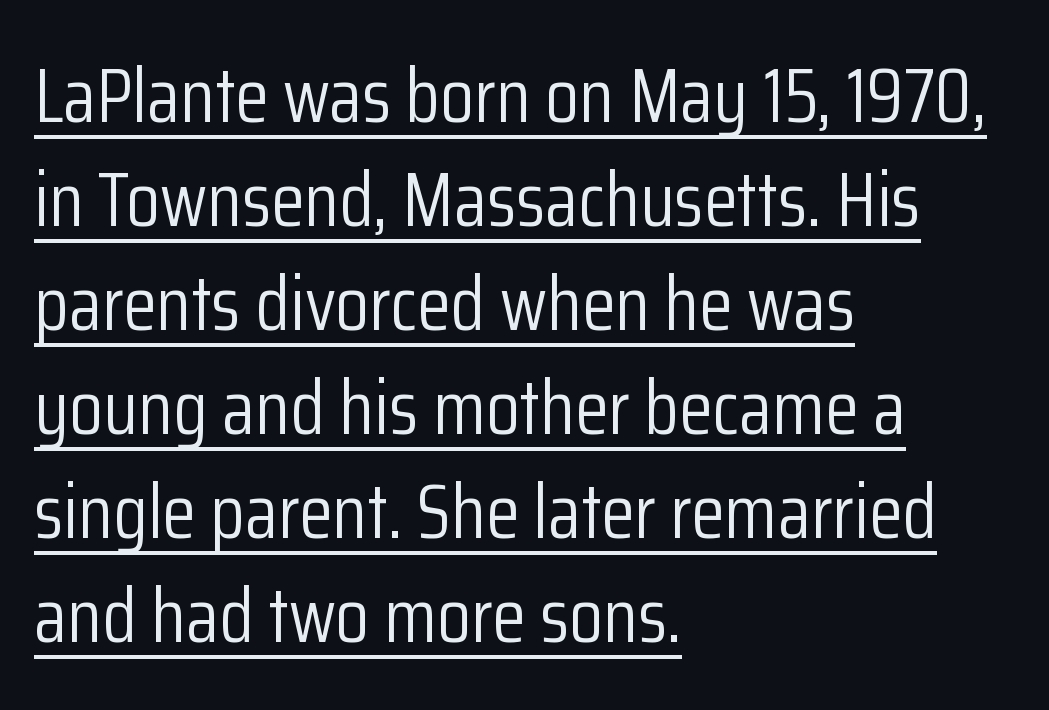
{"serif": "no", "italic": "no", "bold": "no", "weight": "light", "width": "condensed", "stroke_contrast": "low", "x_height": "medium", "monospaced": "no", "underline": "yes", "align": "left", "line_spacing": "normal", "line_spacing_ratio": 1.35, "letter_spacing": "normal", "letter_spacing_em": 0.0, "glyph_px": 77}
